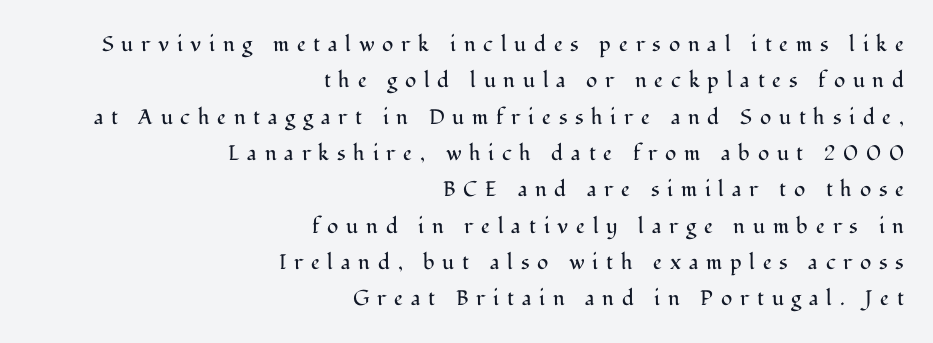
The image shows 21 px text type, upright; set right-aligned, line spacing 1.73x, unusually wide letter spacing (+0.37 em), not underlined.
